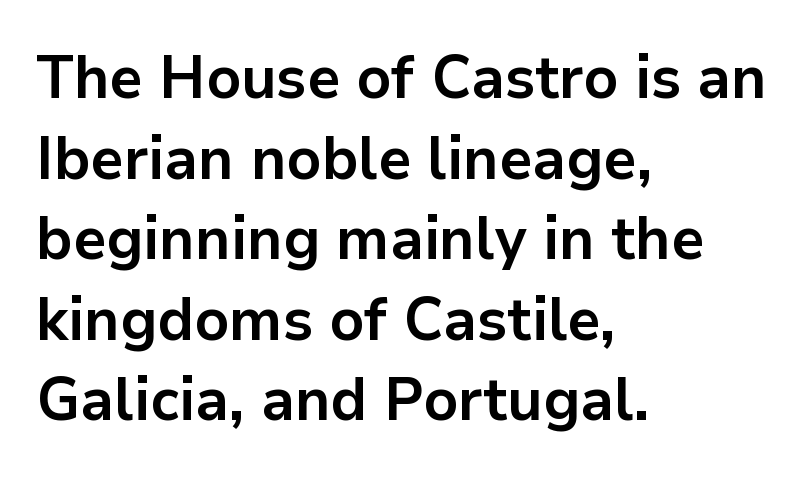
Q: Is the text bold? A: Yes.
Q: Is the text italic (slanted)? A: No, it is upright.
Q: Is the typeface a serif or a sans-serif typeface? A: Sans-serif.
Q: Is the text underlined? A: No.
Q: How is the paragraph aligned? A: Left-aligned.
Q: Is the spacing between letters normal or unusually wide? A: Normal.
Q: Is the spacing between lines tight, normal or loose? A: Normal.
Q: Width (condensed, normal, or wide)? A: Normal.
Q: Stroke contrast? A: Low.
Q: x-height? A: Medium.
Q: Monospaced? A: No.
